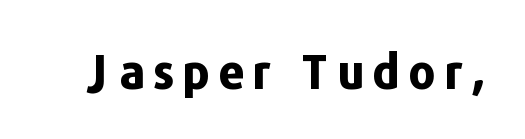
{"serif": "no", "italic": "no", "bold": "yes", "weight": "bold", "width": "normal", "stroke_contrast": "low", "x_height": "medium", "monospaced": "no", "underline": "no", "glyph_px": 46}
